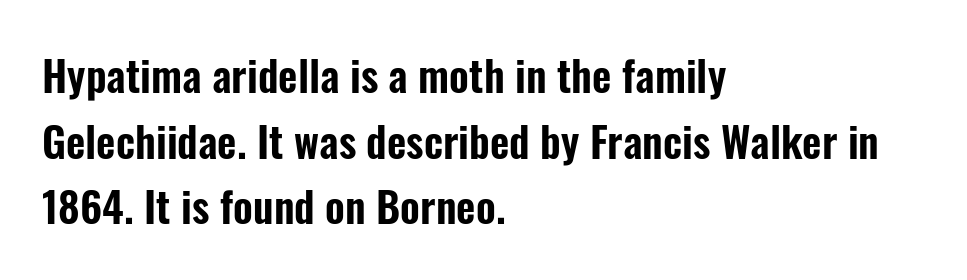
Q: Is the text italic (slanted)? A: No, it is upright.
Q: Is the typeface a serif or a sans-serif typeface? A: Sans-serif.
Q: Is the text underlined? A: No.
Q: How is the paragraph aligned? A: Left-aligned.
Q: Is the spacing between letters normal or unusually wide? A: Normal.
Q: Is the spacing between lines tight, normal or loose? A: Normal.
Q: Width (condensed, normal, or wide)? A: Condensed.
Q: Stroke contrast? A: Low.
Q: x-height? A: Medium.
Q: Monospaced? A: No.
